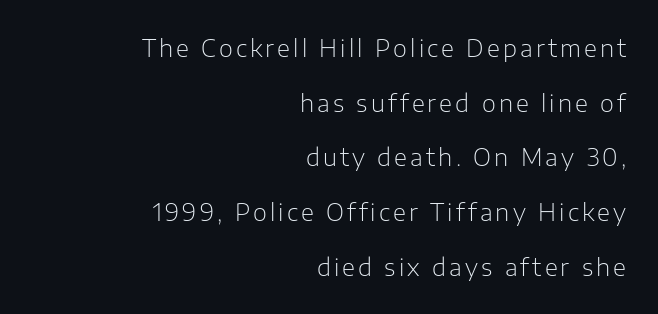
The image shows 24 px text type, upright; set right-aligned, loose line spacing (2.28x), not underlined.
